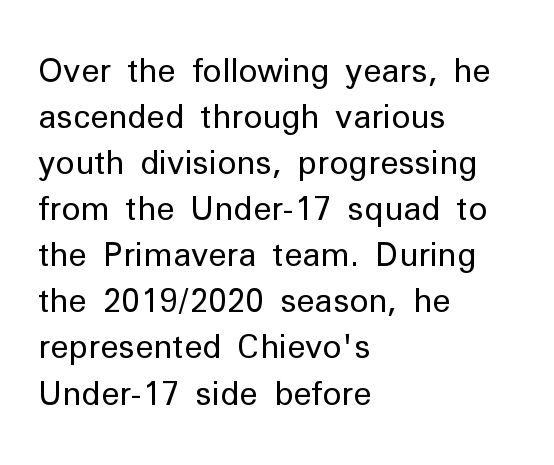
Q: Is the text bold? A: No.
Q: Is the text italic (slanted)? A: No, it is upright.
Q: Is the typeface a serif or a sans-serif typeface? A: Sans-serif.
Q: Is the text underlined? A: No.
Q: How is the paragraph aligned? A: Left-aligned.
Q: Is the spacing between letters normal or unusually wide? A: Normal.
Q: Is the spacing between lines tight, normal or loose? A: Normal.
Q: Width (condensed, normal, or wide)? A: Normal.
Q: Stroke contrast? A: Low.
Q: x-height? A: Medium.
Q: Monospaced? A: No.
